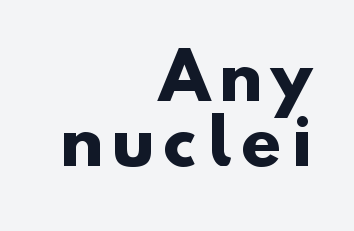
{"serif": "no", "bold": "yes", "weight": "heavy", "width": "normal", "stroke_contrast": "low", "x_height": "small", "monospaced": "no", "underline": "no", "align": "right", "line_spacing": "tight", "line_spacing_ratio": 1.0, "glyph_px": 65}
